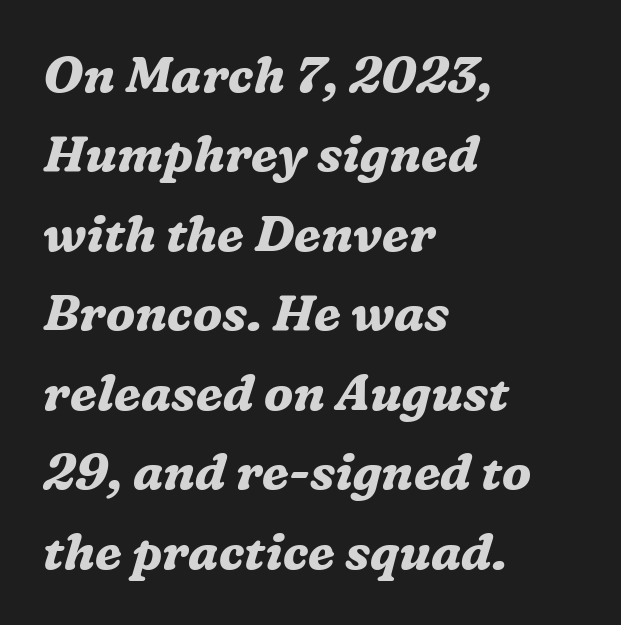
The designer went with a serif here, giving each stem small feet. Leftover space on each line is placed entirely after the last word. A typesetter would call this zero additional tracking. Spacing verdict: proportional, widths tailored to each character. There's an unmistakable incline to the writing here.
